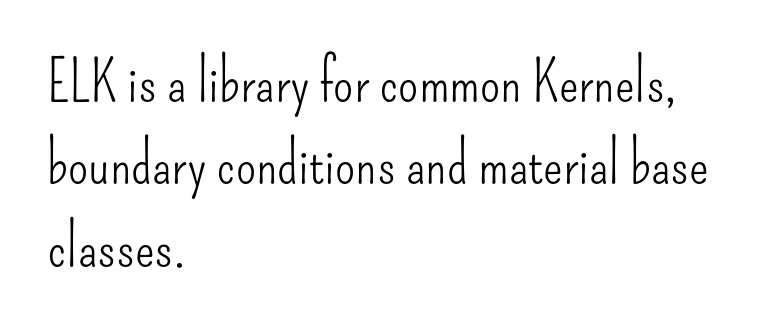
Q: Is the text bold? A: No.
Q: Is the text italic (slanted)? A: No, it is upright.
Q: Is the typeface a serif or a sans-serif typeface? A: Sans-serif.
Q: Is the text underlined? A: No.
Q: How is the paragraph aligned? A: Left-aligned.
Q: Is the spacing between letters normal or unusually wide? A: Normal.
Q: Is the spacing between lines tight, normal or loose? A: Normal.
Q: Width (condensed, normal, or wide)? A: Condensed.
Q: Stroke contrast? A: Low.
Q: x-height? A: Small.
Q: Monospaced? A: No.
